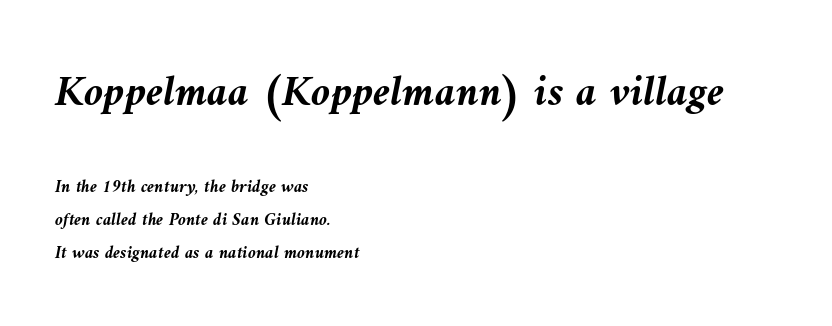
{"italic": "yes", "lean": "left", "slant_degrees": 10, "bold": "yes", "weight": "semibold", "width": "normal", "stroke_contrast": "medium", "x_height": "medium", "monospaced": "no", "underline": "no", "align": "left", "line_spacing_ratio": 1.84, "letter_spacing": "normal", "letter_spacing_em": 0.0, "larger_block": "first", "size_ratio": 2.44, "glyph_px": 44}
